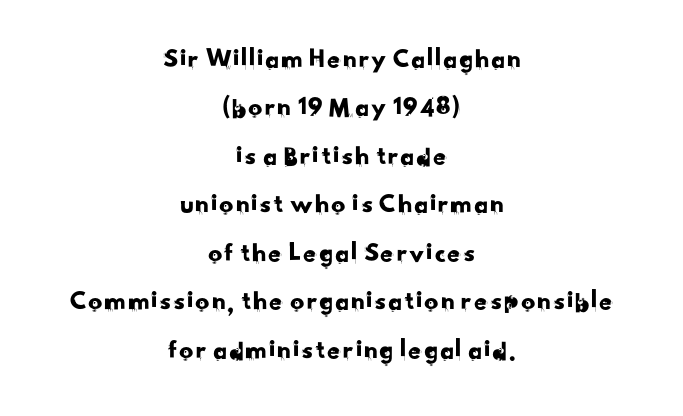
{"serif": "no", "width": "normal", "stroke_contrast": "low", "x_height": "small", "monospaced": "no", "underline": "no", "align": "center", "line_spacing_ratio": 1.73, "letter_spacing": "normal", "letter_spacing_em": 0.0, "glyph_px": 28}
